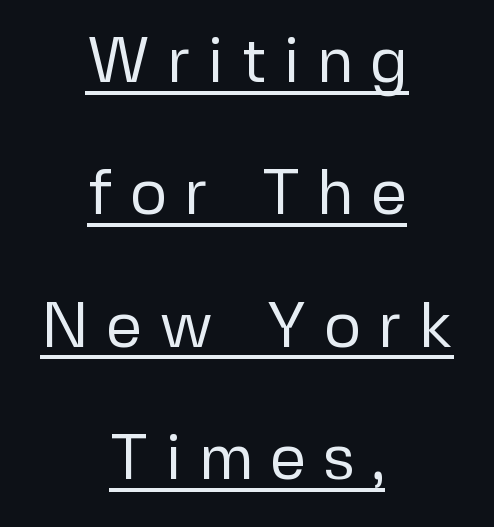
Proportional: the letters do not fall into vertical columns. A great deal of white space separates one row of letters from the next. The rendering inserts visible extra space after every character. The font is comparable to plain body text, perhaps lighter.
